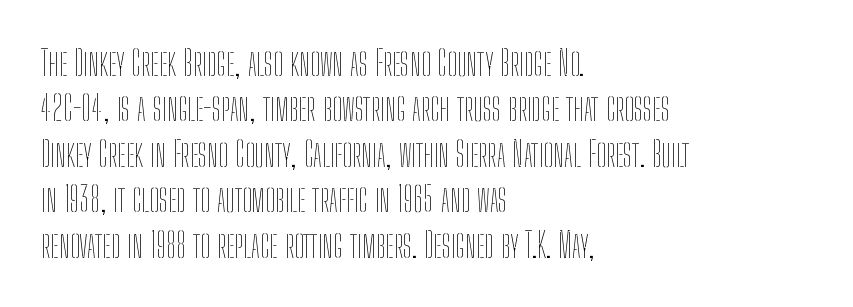
{"italic": "no", "bold": "no", "weight": "thin", "width": "condensed", "stroke_contrast": "low", "x_height": "medium", "monospaced": "no", "underline": "no", "align": "left", "line_spacing": "normal", "line_spacing_ratio": 1.3, "letter_spacing": "normal", "letter_spacing_em": 0.0, "glyph_px": 35}
